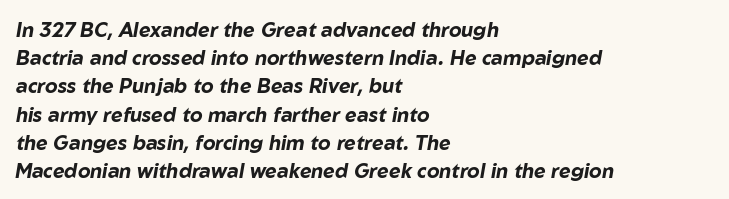
Q: Is the text bold? A: Yes.
Q: Is the text italic (slanted)? A: Yes, it leans right by about 10 degrees.
Q: Is the text underlined? A: No.
Q: How is the paragraph aligned? A: Left-aligned.
Q: Is the spacing between letters normal or unusually wide? A: Normal.
Q: Is the spacing between lines tight, normal or loose? A: Normal.
